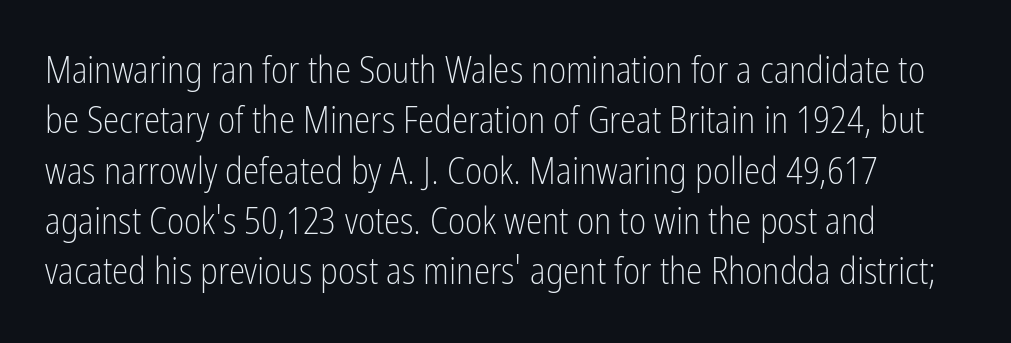
Q: Is the text bold? A: No.
Q: Is the text italic (slanted)? A: No, it is upright.
Q: Is the typeface a serif or a sans-serif typeface? A: Sans-serif.
Q: Is the text underlined? A: No.
Q: Is the spacing between letters normal or unusually wide? A: Normal.
Q: Is the spacing between lines tight, normal or loose? A: Normal.
Q: Width (condensed, normal, or wide)? A: Condensed.
Q: Stroke contrast? A: Low.
Q: x-height? A: Medium.
Q: Monospaced? A: No.
